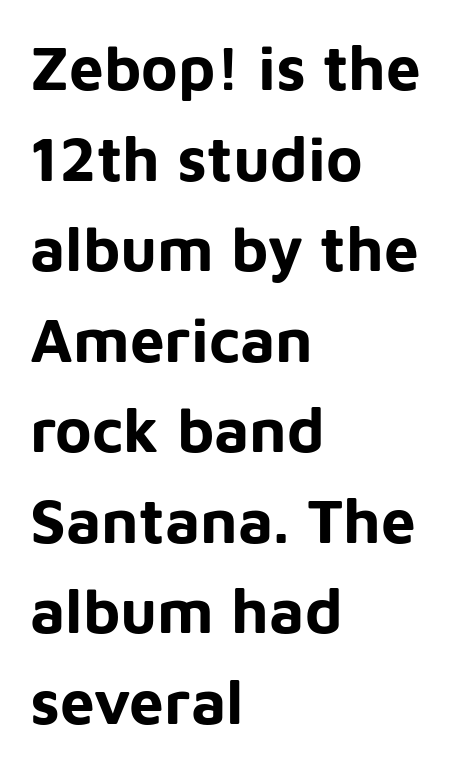
The image shows 62 px bold sans-serif type, upright; set left-aligned, normal line spacing (1.46x), normal letter spacing, not underlined; low stroke contrast and a medium x-height.
